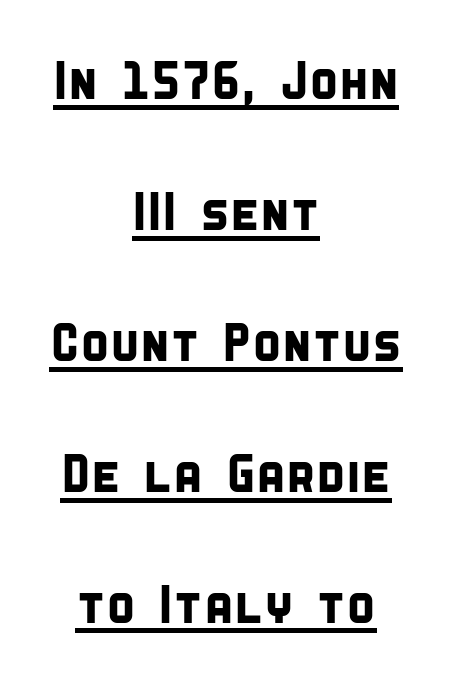
Q: Is the typeface a serif or a sans-serif typeface? A: Sans-serif.
Q: Is the text underlined? A: Yes.
Q: How is the paragraph aligned? A: Centered.
Q: Is the spacing between letters normal or unusually wide? A: Normal.
Q: Is the spacing between lines tight, normal or loose? A: Loose.
Q: Width (condensed, normal, or wide)? A: Condensed.
Q: Stroke contrast? A: Low.
Q: x-height? A: Large.
Q: Monospaced? A: No.
